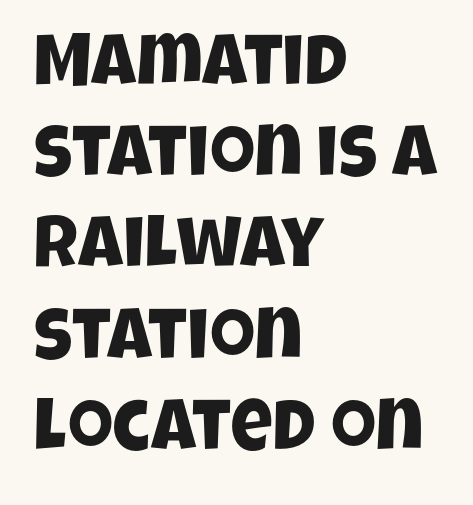
Stroke terminals: plain, sans-serif. The foot of each line stays bare and open. The lines in this sample share a left origin and differ only in where they stop. Here the designer chose a conventional face with non-uniform glyph widths. Tracking value appears to be zero — textbook default spacing.
